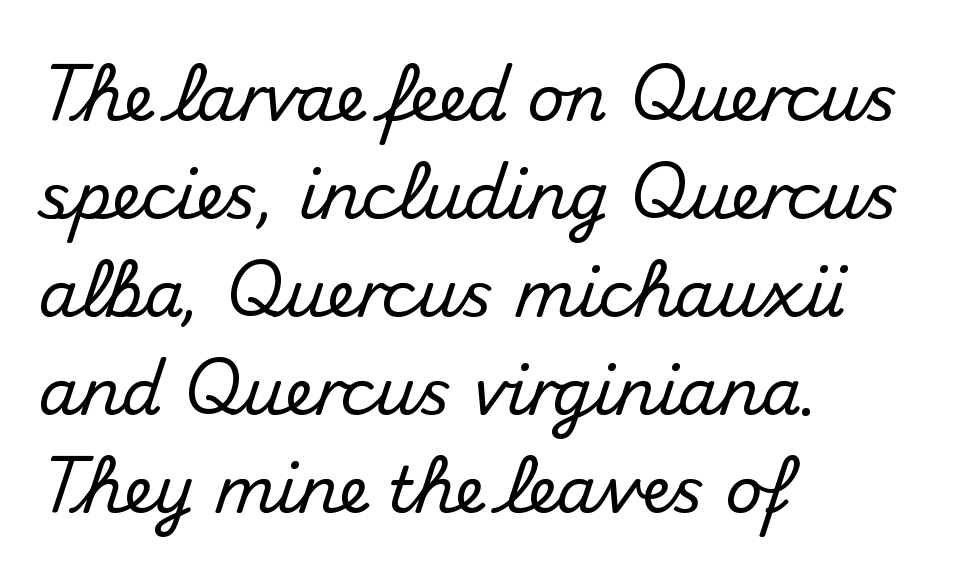
Q: Is the text italic (slanted)? A: Yes.
Q: Is the typeface a serif or a sans-serif typeface? A: Sans-serif.
Q: Is the text underlined? A: No.
Q: How is the paragraph aligned? A: Left-aligned.
Q: Is the spacing between letters normal or unusually wide? A: Normal.
Q: Is the spacing between lines tight, normal or loose? A: Normal.
Q: Width (condensed, normal, or wide)? A: Normal.
Q: Stroke contrast? A: Medium.
Q: x-height? A: Small.
Q: Monospaced? A: No.
